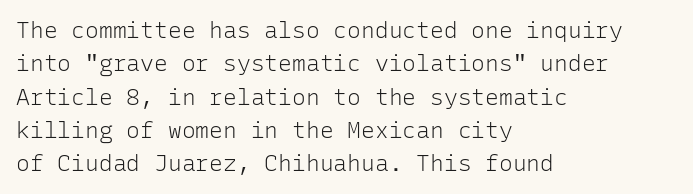
How would I describe the line gaps? Plain and ordinary. Just letters on the line, the space beneath them empty. Alignment: flush left. In terms of posture, this sample is upright.
